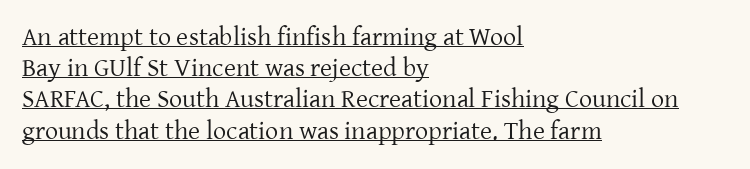
Q: Is the text bold? A: No.
Q: Is the text italic (slanted)? A: No, it is upright.
Q: Is the text underlined? A: Yes.
Q: How is the paragraph aligned? A: Left-aligned.
Q: Is the spacing between letters normal or unusually wide? A: Normal.
